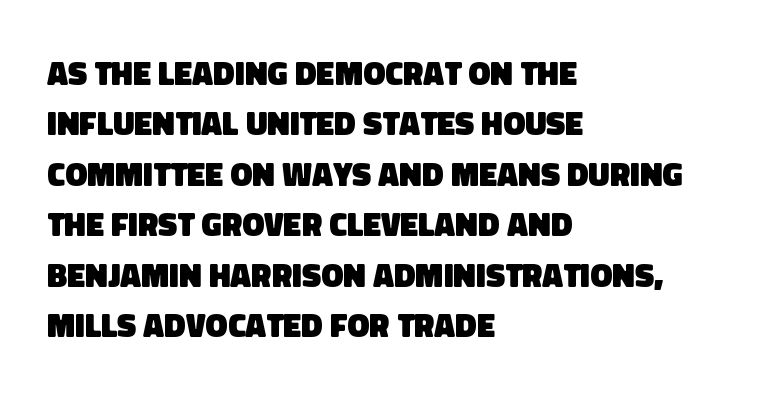
{"serif": "no", "bold": "yes", "weight": "heavy", "width": "normal", "stroke_contrast": "low", "x_height": "large", "monospaced": "no", "underline": "no", "align": "left", "line_spacing": "normal", "line_spacing_ratio": 1.53, "letter_spacing": "normal", "letter_spacing_em": 0.0, "glyph_px": 33}
